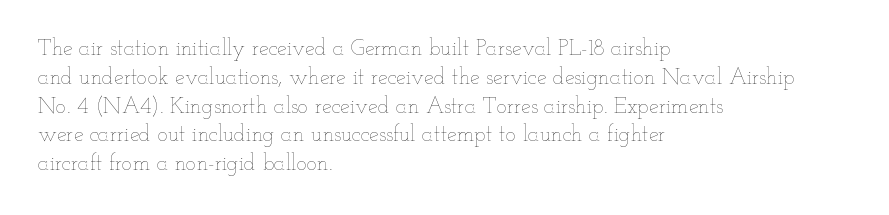
The image shows 22 px text type, upright; set left-aligned, normal line spacing (1.31x), normal letter spacing, not underlined.
